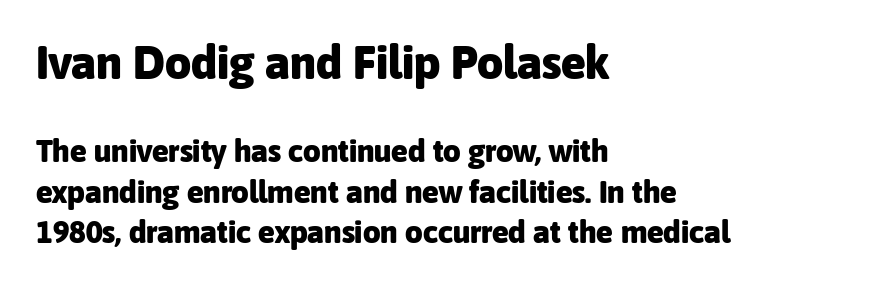
The image shows 46 px heavy sans-serif type, upright; set left-aligned, normal line spacing (1.31x), normal letter spacing, not underlined; the first (top) block is 1.48x larger; low stroke contrast and a medium x-height.
